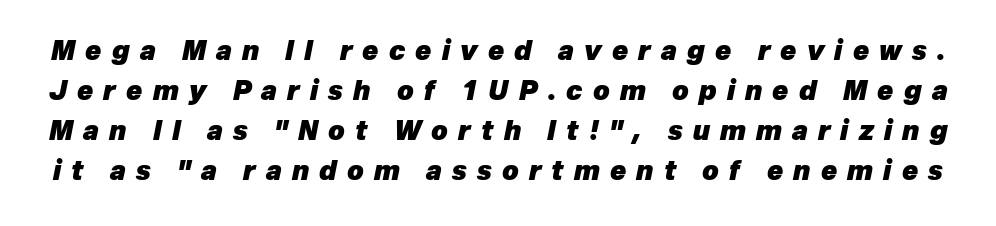
The image shows 26 px bold type, italic (leaning right); set normal line spacing (1.54x), unusually wide letter spacing (+0.39 em), not underlined.
